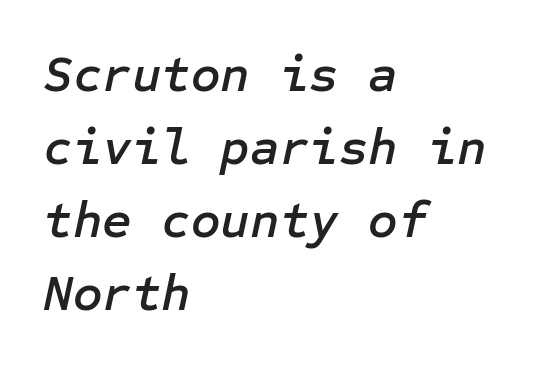
{"italic": "yes", "lean": "right", "slant_degrees": 12, "width": "normal", "stroke_contrast": "low", "x_height": "medium", "underline": "no", "align": "left", "line_spacing": "normal", "line_spacing_ratio": 1.43, "letter_spacing": "normal", "letter_spacing_em": 0.0, "glyph_px": 51}
